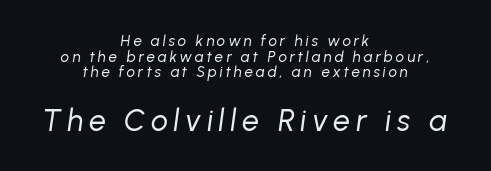
The face looks like a standard text weight, possibly lighter. Scale increases going downward across the two blocks. One-word summary of the alignment: center. Closely set lines give the paragraph a compact silhouette. Has an underline been added? It has not. Italic: yes, the glyphs are oblique.
